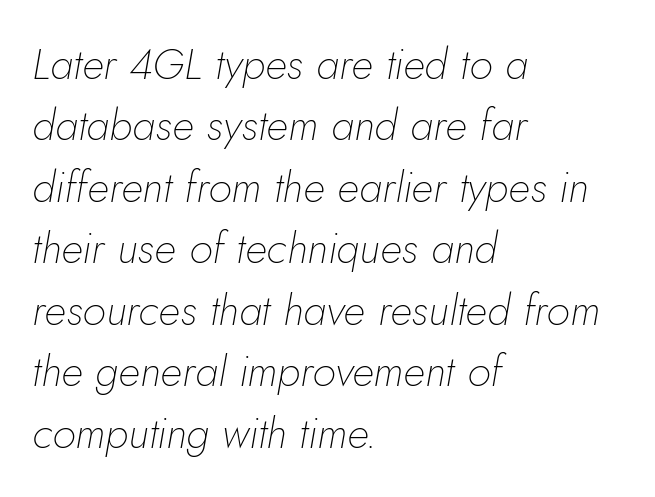
How are the letters spaced? Ordinarily, with no added tracking. The setting favours the left margin, as ordinary paragraphs usually do. Leading matches the norm, producing a regular column. These lines are rendered in a variable-pitch font. The whole block is typeset with a tilt.
